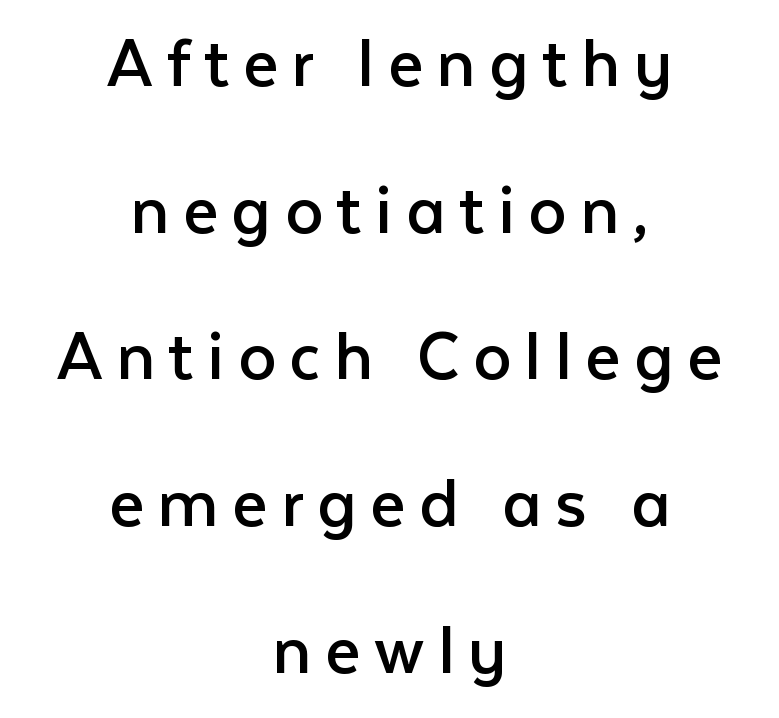
Q: Is the text bold? A: No.
Q: Is the text italic (slanted)? A: No, it is upright.
Q: Is the typeface a serif or a sans-serif typeface? A: Sans-serif.
Q: Is the text underlined? A: No.
Q: How is the paragraph aligned? A: Centered.
Q: Is the spacing between lines tight, normal or loose? A: Loose.
Q: Width (condensed, normal, or wide)? A: Normal.
Q: Stroke contrast? A: Low.
Q: x-height? A: Medium.
Q: Monospaced? A: No.
